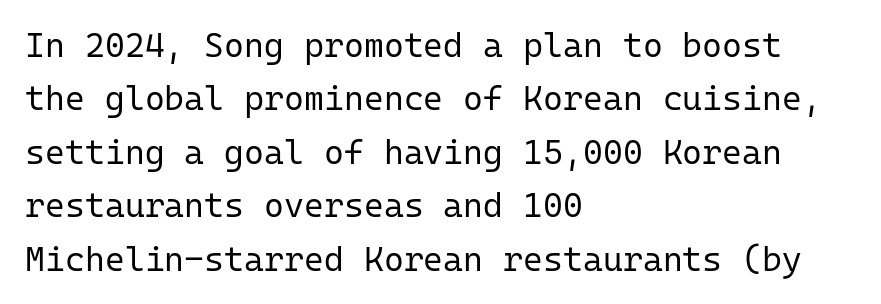
Nobody drew a line under any word here. In terms of letterspacing, this is plain default setting. This is sans-serif lettering, the kind often seen on screens and signage. One glance says typical: line gaps are just what's usual.
